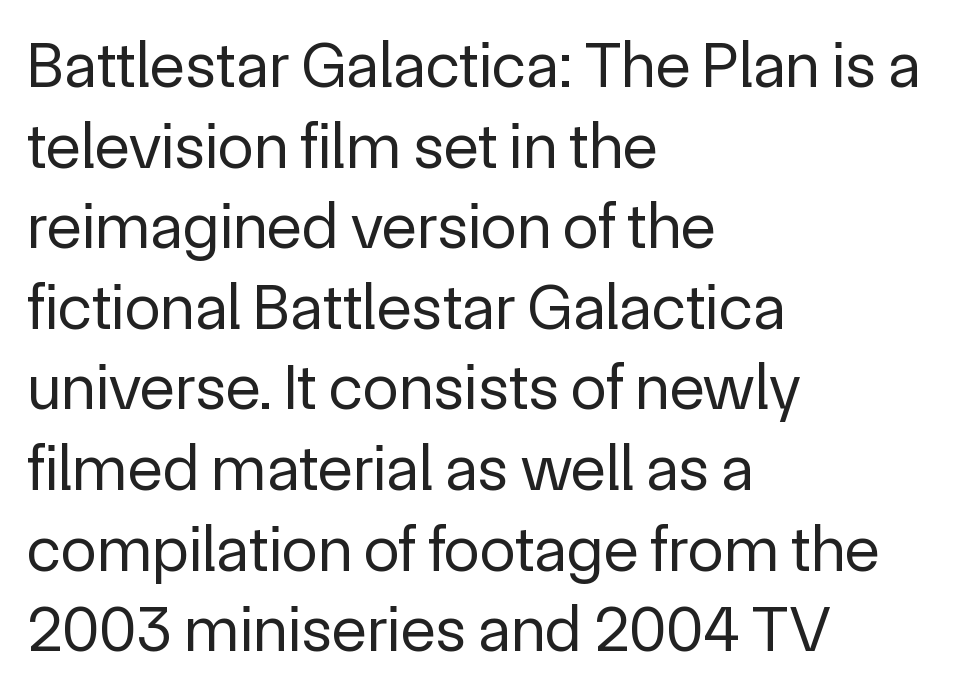
Upright lettering throughout. Each row of text sits above clean, open space. The strokes are not fattened; the text isn't bold. Which margin do the lines hug? The left one — the right edge is uneven. Each letter's strokes conclude bluntly, with no projecting serifs. Do the characters align in a grid? No, the font is proportional.
